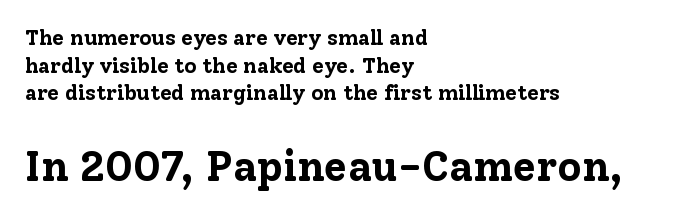
The block sitting lower on the canvas is the one with enlarged characters. Descenders hang freely into open space. The leading is moderate, giving the passage an even texture. Rendered with straight, roman letterforms. This sample has the flowing, uneven cadence of proportional lettering. The text block is weighted toward the left margin, trailing off unevenly rightward.
